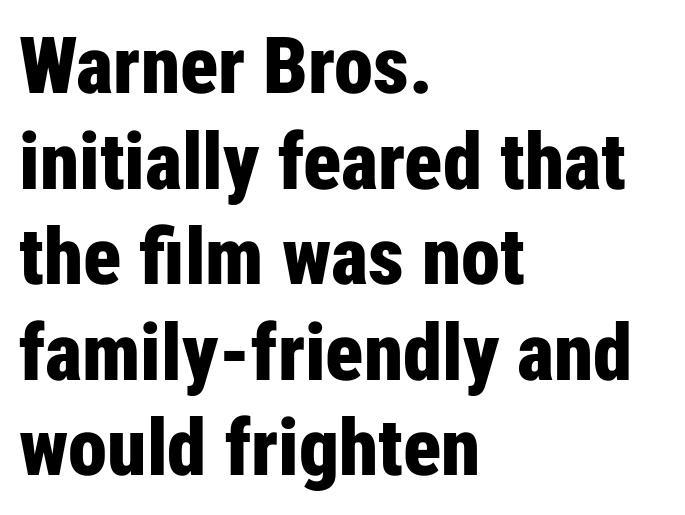
Q: Is the text bold? A: Yes.
Q: Is the text italic (slanted)? A: No, it is upright.
Q: Is the typeface a serif or a sans-serif typeface? A: Sans-serif.
Q: Is the text underlined? A: No.
Q: How is the paragraph aligned? A: Left-aligned.
Q: Is the spacing between letters normal or unusually wide? A: Normal.
Q: Width (condensed, normal, or wide)? A: Condensed.
Q: Stroke contrast? A: Low.
Q: x-height? A: Medium.
Q: Monospaced? A: No.
